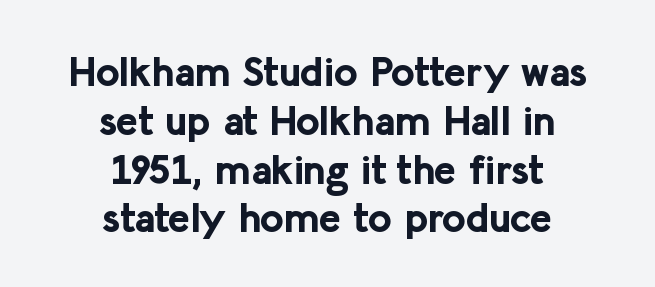
Q: Is the text bold? A: Yes.
Q: Is the text italic (slanted)? A: No, it is upright.
Q: Is the typeface a serif or a sans-serif typeface? A: Sans-serif.
Q: Is the text underlined? A: No.
Q: How is the paragraph aligned? A: Centered.
Q: Is the spacing between letters normal or unusually wide? A: Normal.
Q: Width (condensed, normal, or wide)? A: Normal.
Q: Stroke contrast? A: Low.
Q: x-height? A: Medium.
Q: Monospaced? A: No.
